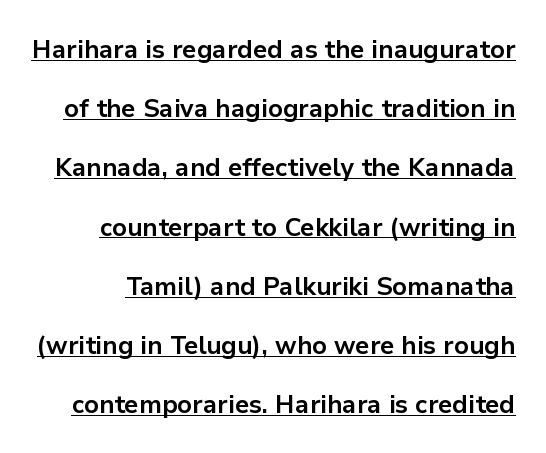
Q: Is the text bold? A: Yes.
Q: Is the text italic (slanted)? A: No, it is upright.
Q: Is the text underlined? A: Yes.
Q: Is the spacing between letters normal or unusually wide? A: Normal.
Q: Is the spacing between lines tight, normal or loose? A: Loose.
